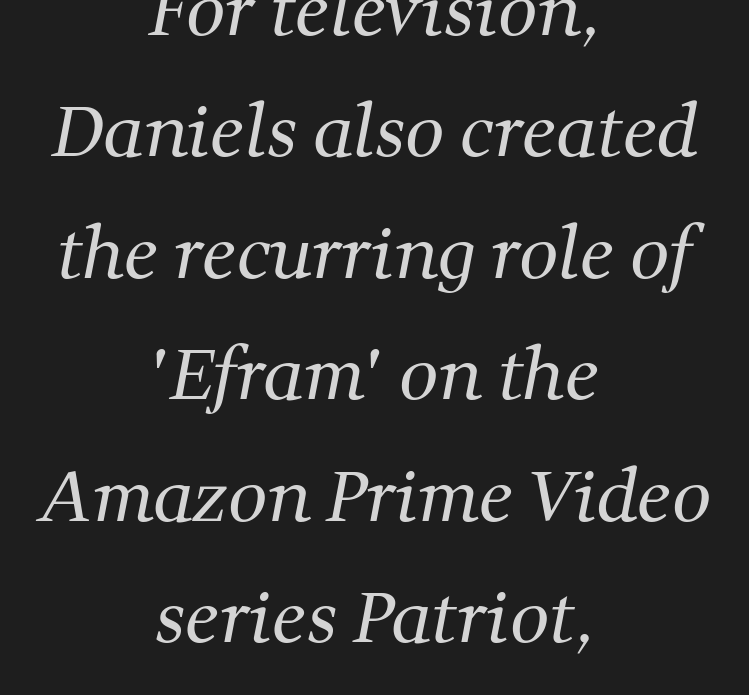
{"serif": "yes", "bold": "no", "weight": "regular", "width": "normal", "stroke_contrast": "medium", "x_height": "medium", "monospaced": "no", "underline": "no", "align": "center", "line_spacing_ratio": 1.76, "letter_spacing": "normal", "letter_spacing_em": 0.0, "glyph_px": 69}
